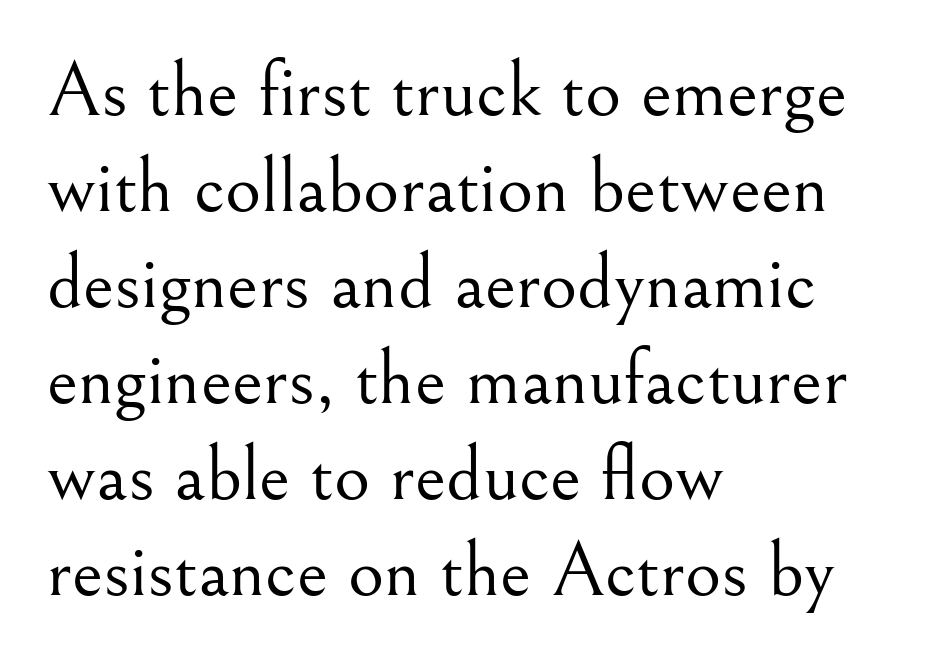
Q: Is the text bold? A: No.
Q: Is the text italic (slanted)? A: No, it is upright.
Q: Is the typeface a serif or a sans-serif typeface? A: Serif.
Q: Is the text underlined? A: No.
Q: How is the paragraph aligned? A: Left-aligned.
Q: Is the spacing between letters normal or unusually wide? A: Normal.
Q: Width (condensed, normal, or wide)? A: Normal.
Q: Stroke contrast? A: Medium.
Q: x-height? A: Small.
Q: Monospaced? A: No.
